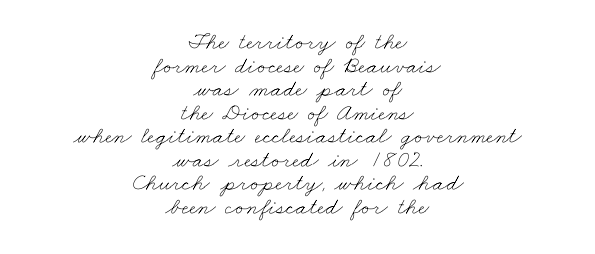
Q: Is the text bold? A: No.
Q: Is the text underlined? A: No.
Q: How is the paragraph aligned? A: Centered.
Q: Is the spacing between letters normal or unusually wide? A: Normal.
Q: Is the spacing between lines tight, normal or loose? A: Tight.
